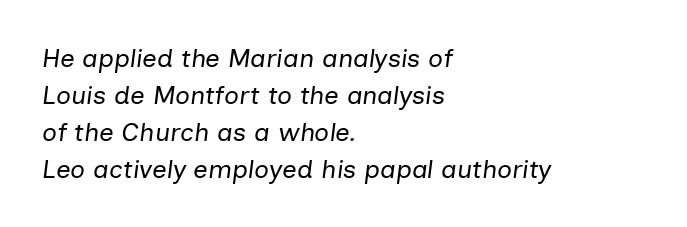
{"italic": "yes", "lean": "right", "slant_degrees": 7, "bold": "no", "underline": "no", "align": "left", "line_spacing": "normal", "line_spacing_ratio": 1.42, "letter_spacing": "normal", "letter_spacing_em": 0.0, "glyph_px": 26}
